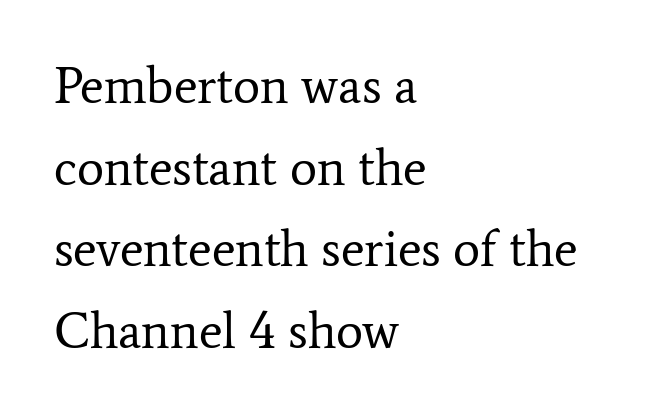
{"serif": "yes", "italic": "no", "bold": "no", "weight": "regular", "width": "normal", "stroke_contrast": "low", "x_height": "medium", "monospaced": "no", "underline": "no", "align": "left", "line_spacing": "normal", "line_spacing_ratio": 1.6, "letter_spacing": "normal", "letter_spacing_em": 0.0, "glyph_px": 51}
